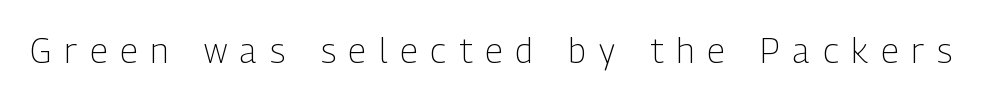
{"serif": "no", "italic": "no", "bold": "no", "weight": "light", "width": "condensed", "stroke_contrast": "low", "x_height": "medium", "monospaced": "no", "underline": "no", "letter_spacing": "wide", "letter_spacing_em": 0.39, "glyph_px": 34}
